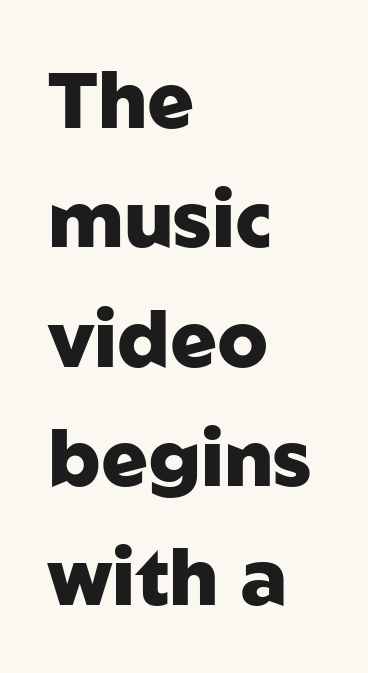
The image shows 78 px heavy sans-serif type, upright; set left-aligned, normal line spacing (1.53x), normal letter spacing, not underlined; low stroke contrast and a medium x-height.
